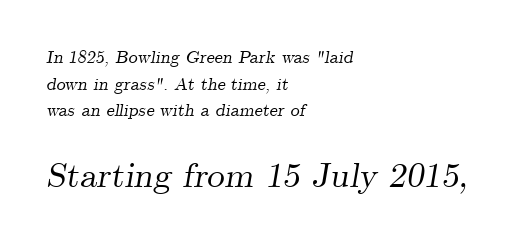
Q: Is the text italic (slanted)? A: Yes, it leans right by about 9 degrees.
Q: Is the typeface a serif or a sans-serif typeface? A: Serif.
Q: Is the text underlined? A: No.
Q: How is the paragraph aligned? A: Left-aligned.
Q: Is the spacing between letters normal or unusually wide? A: Normal.
Q: Is the spacing between lines tight, normal or loose? A: Normal.
Q: Which block of text is set in a larger size, the first (top) or the second (bottom)? A: The second (bottom) one.
Q: Width (condensed, normal, or wide)? A: Normal.
Q: Stroke contrast? A: Medium.
Q: x-height? A: Small.
Q: Monospaced? A: No.
